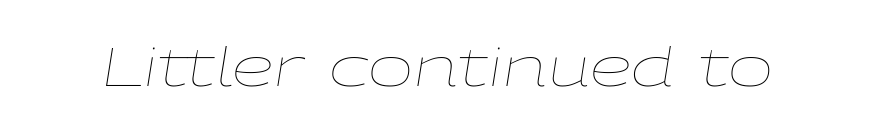
The image shows 54 px thin, wide type, italic (leaning right); set normal letter spacing, not underlined; low stroke contrast and a medium x-height.
